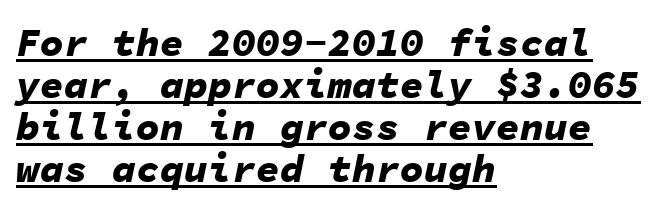
The image shows 40 px bold type, italic (leaning right), monospaced; set left-aligned, tight line spacing (1.05x), normal letter spacing, underlined; low stroke contrast and a medium x-height.
